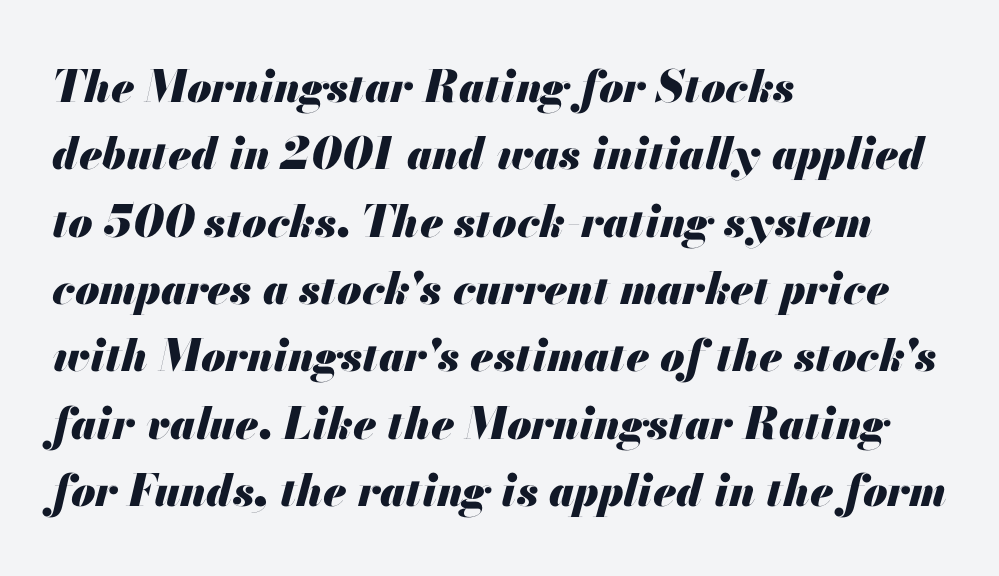
Q: Is the text bold? A: Yes.
Q: Is the text italic (slanted)? A: Yes, it leans right by about 13 degrees.
Q: Is the text underlined? A: No.
Q: How is the paragraph aligned? A: Left-aligned.
Q: Is the spacing between letters normal or unusually wide? A: Normal.
Q: Is the spacing between lines tight, normal or loose? A: Normal.
Q: Width (condensed, normal, or wide)? A: Normal.
Q: Stroke contrast? A: Medium.
Q: x-height? A: Small.
Q: Monospaced? A: No.
